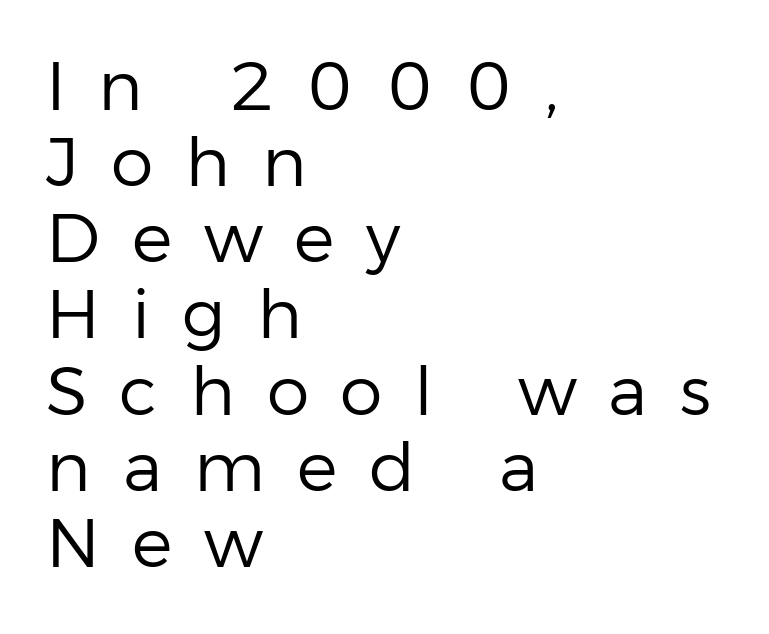
The image shows 68 px regular-weight sans-serif type, upright; set left-aligned, tight line spacing (1.12x), unusually wide letter spacing (+0.47 em), not underlined; low stroke contrast and a medium x-height.
